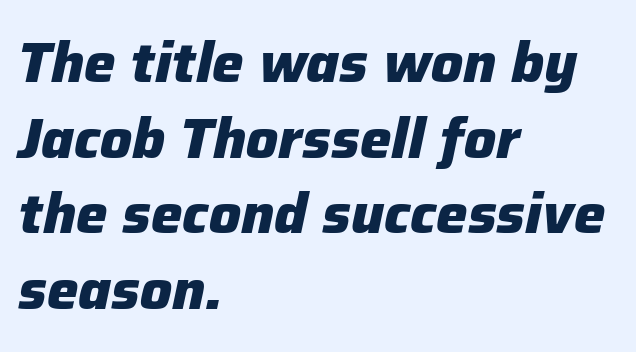
{"italic": "yes", "lean": "right", "slant_degrees": 12, "bold": "yes", "weight": "heavy", "width": "normal", "stroke_contrast": "low", "x_height": "medium", "monospaced": "no", "underline": "no", "align": "left", "line_spacing": "normal", "line_spacing_ratio": 1.35, "letter_spacing": "normal", "letter_spacing_em": 0.0, "glyph_px": 56}
